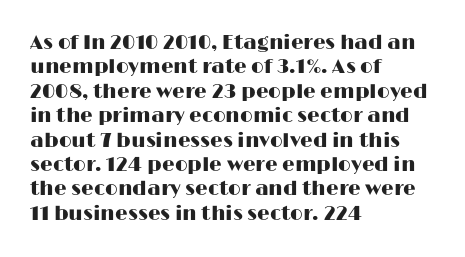
Q: Is the text italic (slanted)? A: No, it is upright.
Q: Is the text underlined? A: No.
Q: How is the paragraph aligned? A: Left-aligned.
Q: Is the spacing between letters normal or unusually wide? A: Normal.
